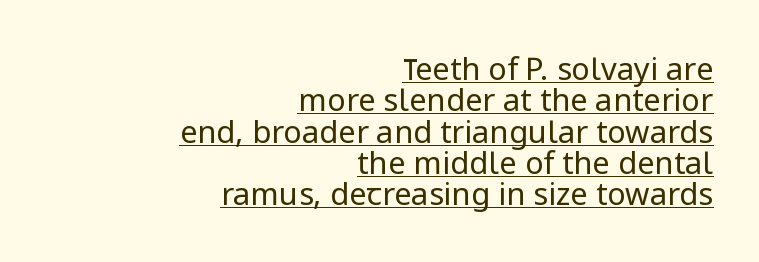
The image shows 31 px regular-weight sans-serif type, upright; set right-aligned, tight line spacing (1.01x), normal letter spacing, underlined; low stroke contrast and a medium x-height.
